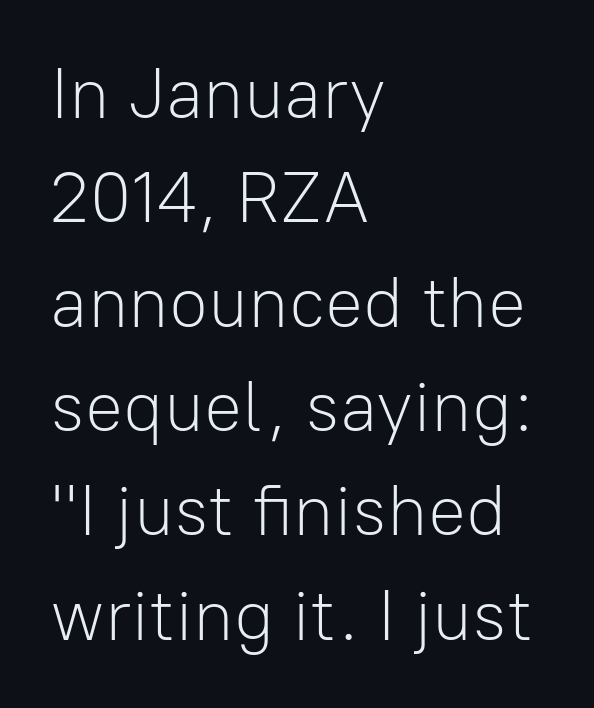
Type without underlining. All the whitespace from short lines collects on the right. This sample keeps an unexceptional amount of space between lines. This rendering employs a face without finishing strokes, i.e., a sans-serif. Is the stroke heavy? The answer is a plain regular-or-lighter. Think of a printed novel: that variable character pitch is what you see here.
